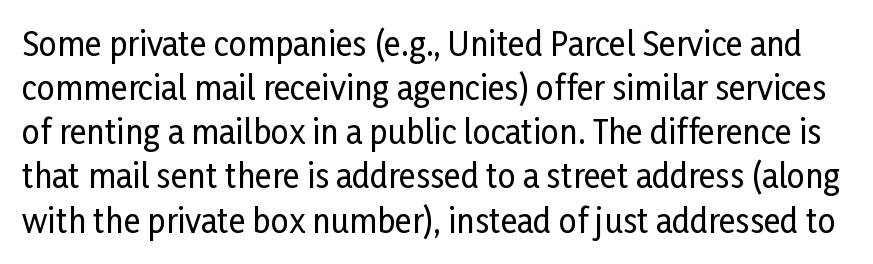
The image shows 32 px condensed sans-serif type, upright; set normal line spacing (1.38x), normal letter spacing, not underlined; low stroke contrast and a medium x-height.
